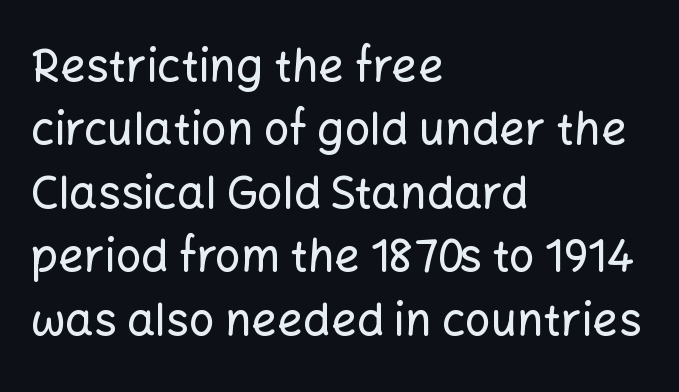
{"serif": "no", "italic": "no", "width": "normal", "stroke_contrast": "low", "x_height": "medium", "monospaced": "no", "underline": "no", "align": "left", "line_spacing": "normal", "line_spacing_ratio": 1.41, "letter_spacing": "normal", "letter_spacing_em": 0.0, "glyph_px": 45}
